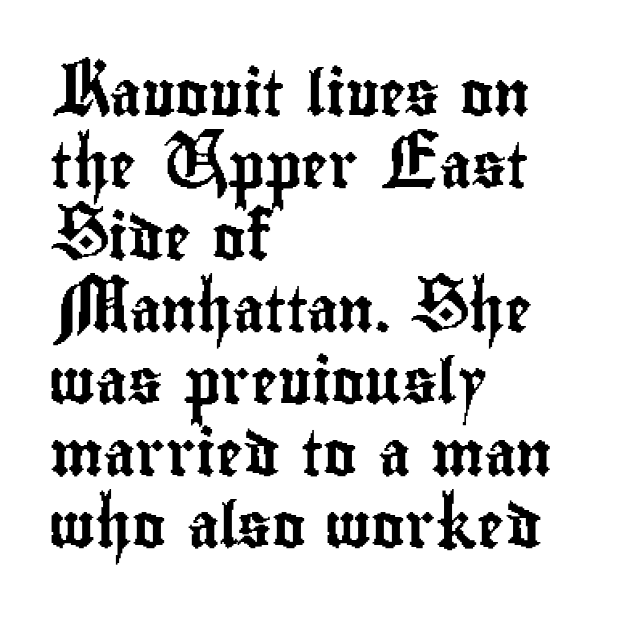
A clean baseline with only descenders dipping below it. Normally led — the rows are evenly, conventionally spaced. Letter spacing: default. Looks like regular typesetting: each glyph gets only the width it needs. Regarding serifs, this sample does without them.
